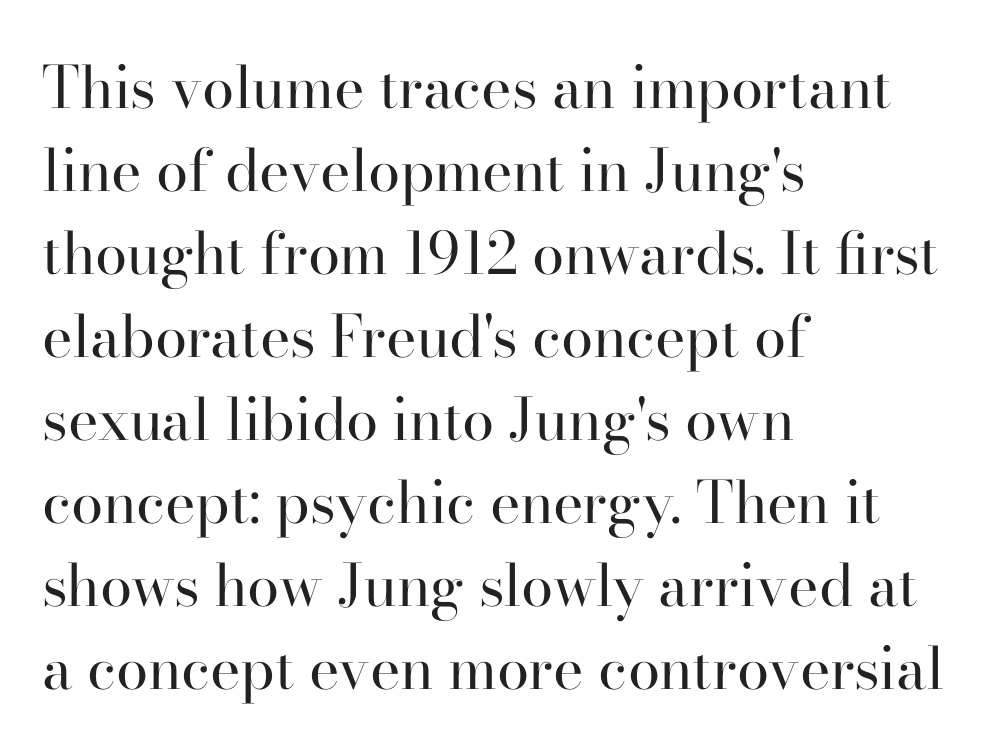
A quiet, ordinary-to-light weight characterises the typeface. Designer's note — italics off, roman on. These lines stack with their left ends in a neat column. Proportional: the letters do not fall into vertical columns. Honestly, the row spacing looks completely unremarkable. Letter spacing: default.
